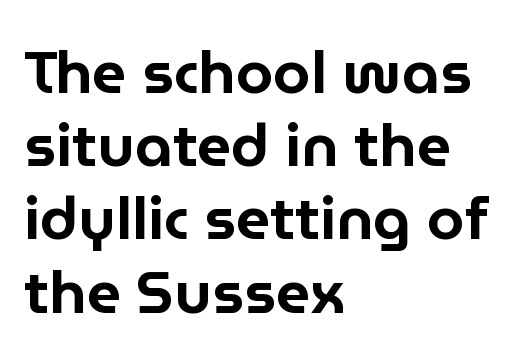
Honestly, there is no underline to notice here at all. Tracking here is standard; glyphs follow each other at the usual distance. The ragged edge is on the right, which tells us the setting is flush left. Every character sits straight up, as roman type does. Here the designer chose a conventional face with non-uniform glyph widths. No feet cap the strokes, marking this as sans-serif type.
